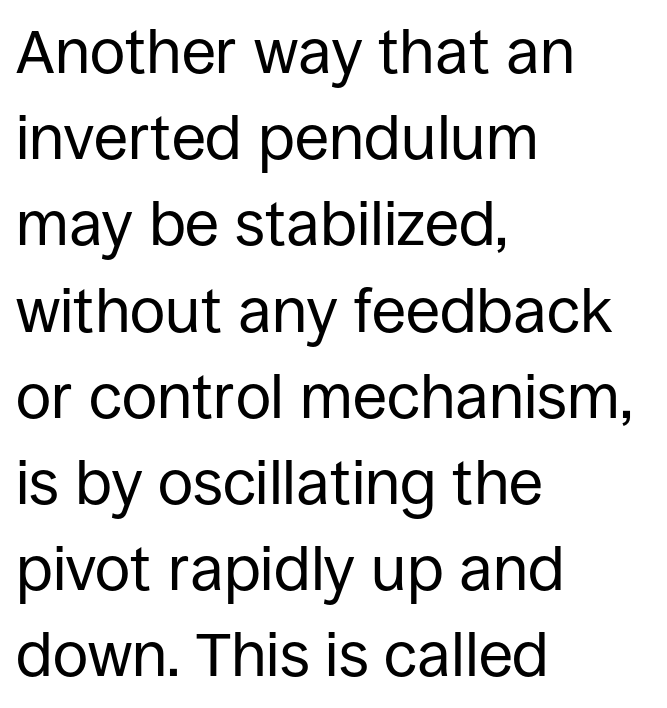
{"serif": "no", "italic": "no", "bold": "no", "weight": "regular", "width": "normal", "stroke_contrast": "low", "x_height": "large", "monospaced": "no", "underline": "no", "align": "left", "line_spacing": "normal", "line_spacing_ratio": 1.39, "letter_spacing": "normal", "letter_spacing_em": 0.0, "glyph_px": 62}
